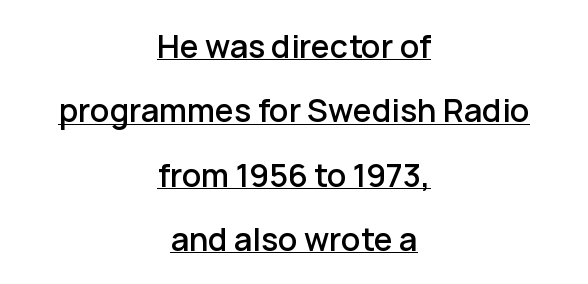
The image shows 32 px sans-serif type, upright; set centered, loose line spacing (2.01x), normal letter spacing, underlined; low stroke contrast and a medium x-height.
